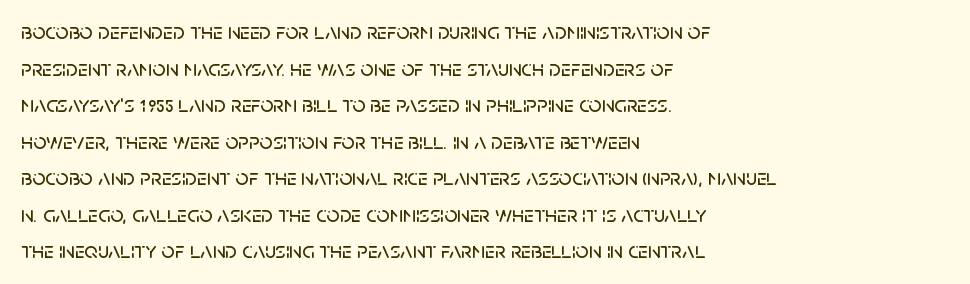
The image shows 23 px text type, upright; set left-aligned, normal line spacing (1.59x), normal letter spacing, not underlined.
